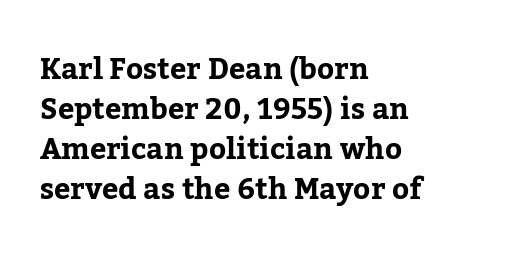
Q: Is the text bold? A: Yes.
Q: Is the text italic (slanted)? A: No, it is upright.
Q: Is the typeface a serif or a sans-serif typeface? A: Serif.
Q: Is the text underlined? A: No.
Q: How is the paragraph aligned? A: Left-aligned.
Q: Is the spacing between letters normal or unusually wide? A: Normal.
Q: Is the spacing between lines tight, normal or loose? A: Normal.
Q: Width (condensed, normal, or wide)? A: Normal.
Q: Stroke contrast? A: Low.
Q: x-height? A: Medium.
Q: Monospaced? A: No.
